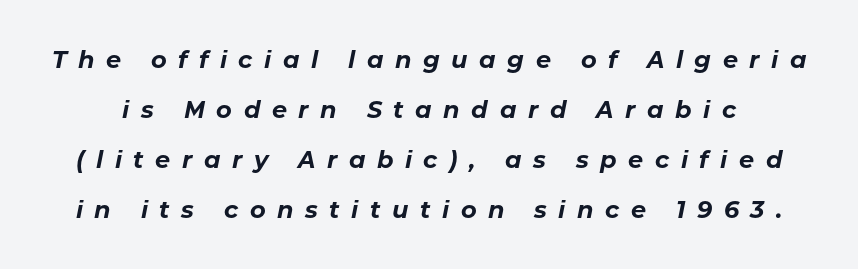
{"italic": "yes", "lean": "right", "slant_degrees": 11, "bold": "yes", "underline": "no", "line_spacing": "loose", "line_spacing_ratio": 2.08, "letter_spacing": "wide", "letter_spacing_em": 0.48, "glyph_px": 24}
